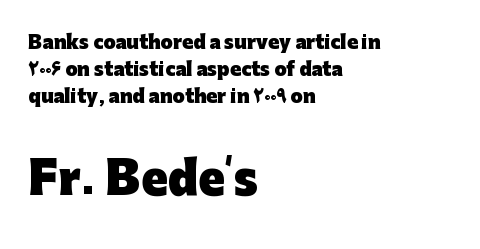
Q: Is the text bold? A: Yes.
Q: Is the text italic (slanted)? A: No, it is upright.
Q: Is the typeface a serif or a sans-serif typeface? A: Sans-serif.
Q: Is the text underlined? A: No.
Q: How is the paragraph aligned? A: Left-aligned.
Q: Is the spacing between letters normal or unusually wide? A: Normal.
Q: Is the spacing between lines tight, normal or loose? A: Normal.
Q: Which block of text is set in a larger size, the first (top) or the second (bottom)? A: The second (bottom) one.
Q: Width (condensed, normal, or wide)? A: Normal.
Q: Stroke contrast? A: Low.
Q: x-height? A: Medium.
Q: Monospaced? A: No.
